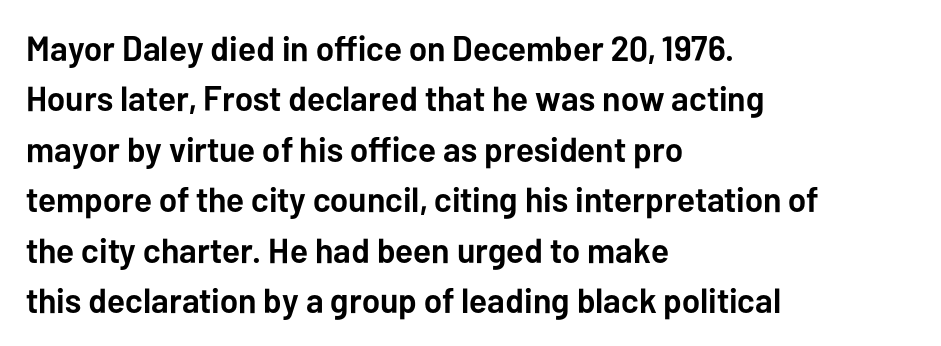
This sample is left-justified, so line endings fall wherever the words run out. Leading matches the norm, producing a regular column. The designer went with a sans here, leaving each stem footless. The baseline area is clear. Looks like regular typesetting: each glyph gets only the width it needs.
